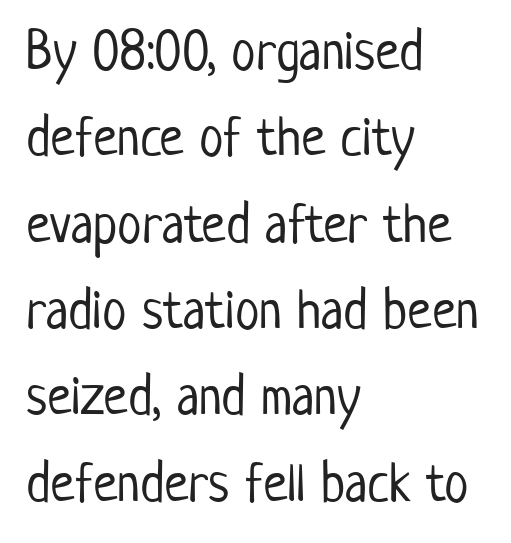
The face used here is proportionally spaced, like ordinary book or web type. Compared with typical body copy, the letter spacing here is the same. In terms of posture, this sample is upright. Stem width sits at or under what a default text font uses. Every row of glyphs begins at an identical x-position on the left.
